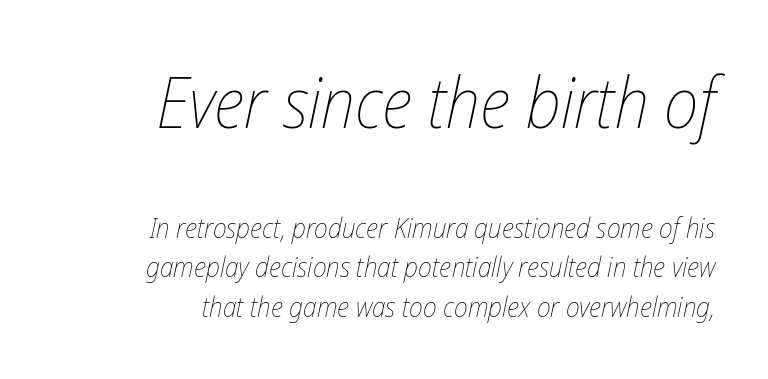
The image shows 70 px thin, condensed type, italic (leaning right); set right-aligned, normal line spacing (1.41x), normal letter spacing, not underlined; the first (top) block is 2.5x larger; low stroke contrast and a medium x-height.
